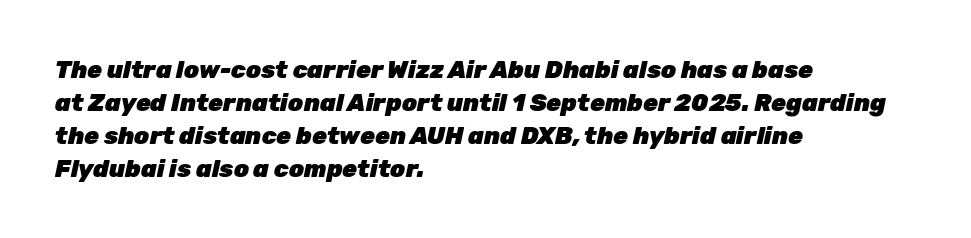
The image shows 24 px bold type, italic (leaning right); set left-aligned, normal line spacing (1.37x), normal letter spacing, not underlined.
